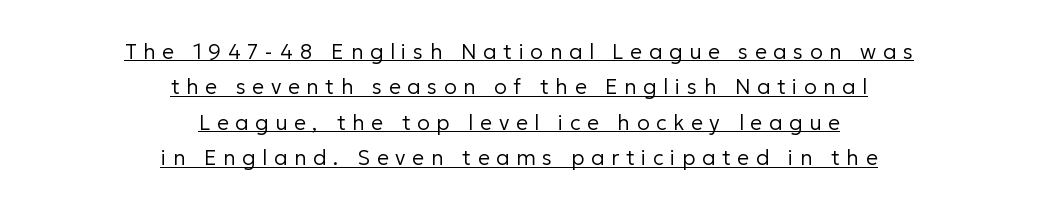
Weight class: somewhere from thin through regular. These lines sit exactly where default settings would place them. Centered paragraph, ragged on both sides. Spacing between characters has been opened up far beyond the box default. The specimen reads as upright at a glance.
